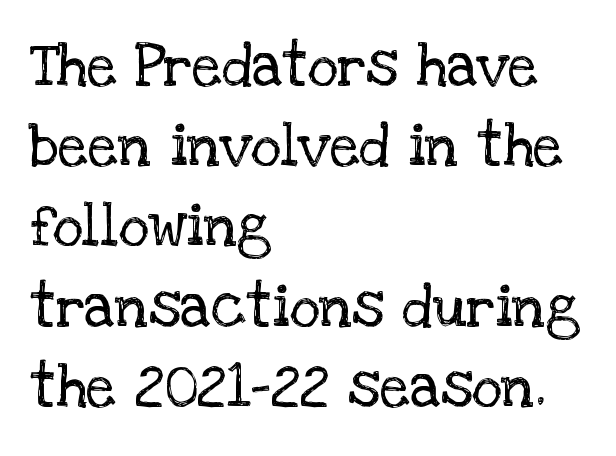
Q: Is the text bold? A: No.
Q: Is the text italic (slanted)? A: No, it is upright.
Q: Is the typeface a serif or a sans-serif typeface? A: Serif.
Q: Is the text underlined? A: No.
Q: How is the paragraph aligned? A: Left-aligned.
Q: Is the spacing between letters normal or unusually wide? A: Normal.
Q: Is the spacing between lines tight, normal or loose? A: Normal.
Q: Width (condensed, normal, or wide)? A: Normal.
Q: Stroke contrast? A: Low.
Q: x-height? A: Large.
Q: Monospaced? A: No.
